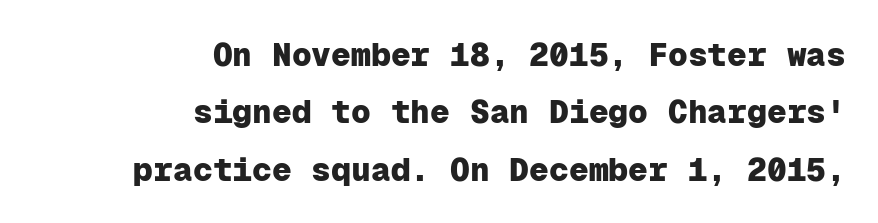
The image shows 33 px heavy sans-serif type, upright, monospaced; set right-aligned, line spacing 1.74x, normal letter spacing, not underlined; low stroke contrast and a medium x-height.
